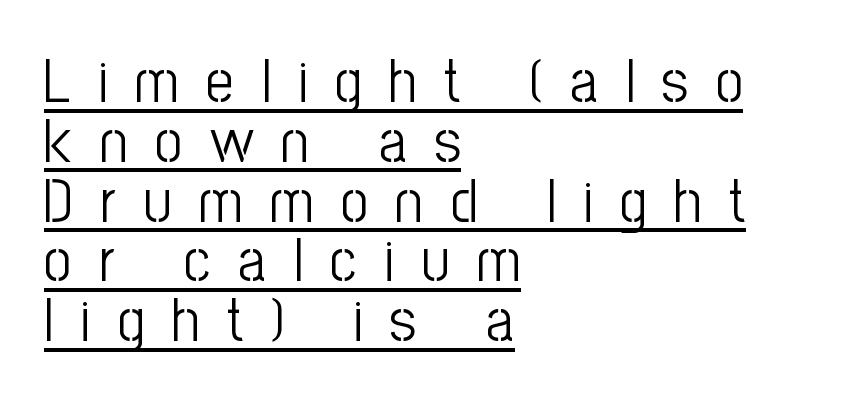
Beneath each row of characters lies a ruled line. Posture: upright roman. Vertical stems look standard width or narrower in stroke. Interline gaps are noticeably narrow in this sample. These lines have a slow, spaced-out rhythm from letter to letter.
